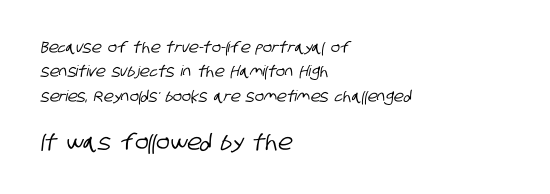
The passage shown is not underscored anywhere. All the whitespace from short lines collects on the right. Note: smaller setting up top, larger setting below. A typesetter would call this leading conventional body-copy spacing. The letters sit at their default tracking, neither squeezed nor spread.
